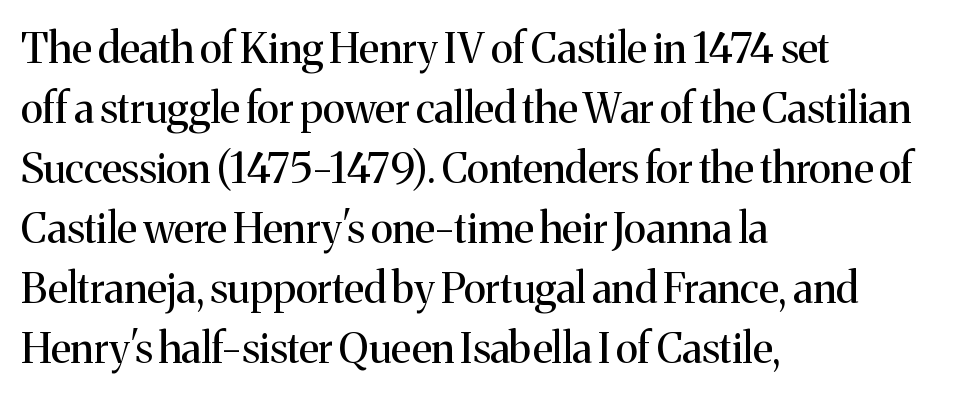
The image shows 42 px regular-weight serif type, upright; set left-aligned, normal line spacing (1.43x), normal letter spacing, not underlined; medium stroke contrast and a medium x-height.
